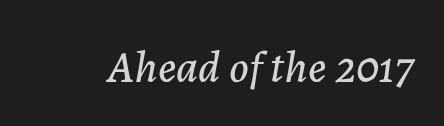
The image shows 45 px text type, italic (leaning right); set normal letter spacing, not underlined; low stroke contrast and a medium x-height.
